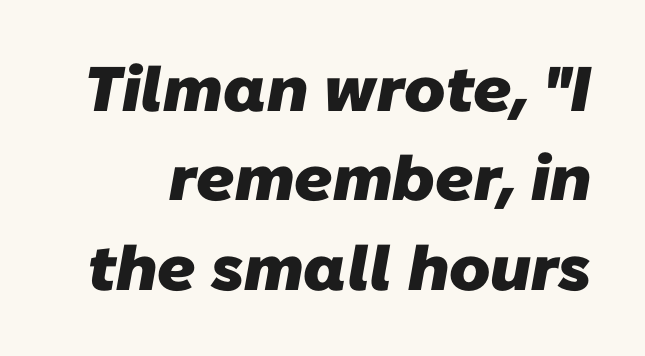
Q: Is the text bold? A: Yes.
Q: Is the typeface a serif or a sans-serif typeface? A: Sans-serif.
Q: Is the text underlined? A: No.
Q: Is the spacing between letters normal or unusually wide? A: Normal.
Q: Is the spacing between lines tight, normal or loose? A: Normal.
Q: Width (condensed, normal, or wide)? A: Normal.
Q: Stroke contrast? A: Low.
Q: x-height? A: Medium.
Q: Monospaced? A: No.
